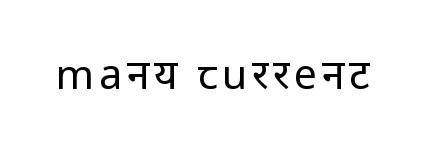
Look at the bottom of the vertical strokes: they stop flat, with no serifs. Italic? Not at all — the glyphs are vertical. You could not count columns in this text — the font is proportionally spaced. The words here are not underlined. The weight tops out at a normal text grade.
